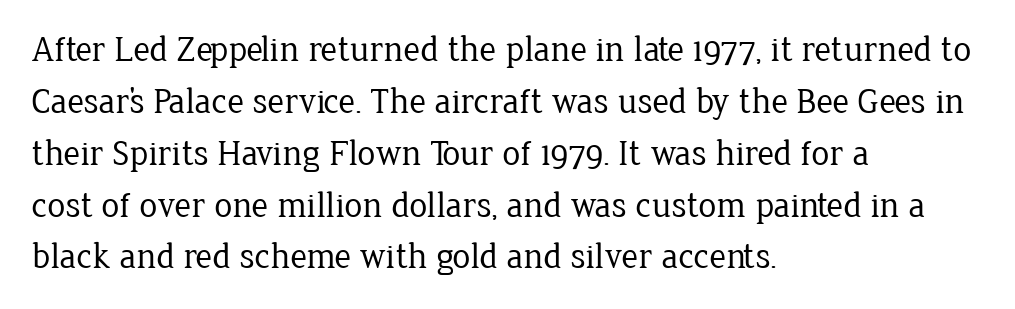
The weight would be labelled regular, book, light, or lighter still. The space beneath each line is pristine and unruled. Is there much room between lines? A standard amount, neither cramped nor airy. Here the designer chose a conventional face with non-uniform glyph widths. Line beginnings align vertically; line endings do not. Upright lettering throughout.
